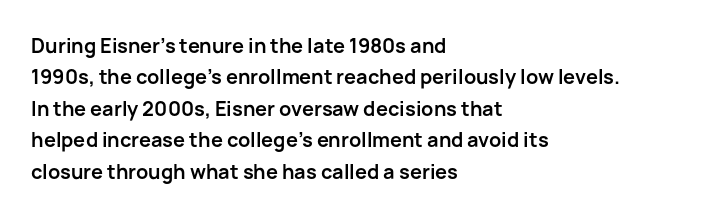
The image shows 20 px bold type, upright; set left-aligned, normal line spacing (1.57x), normal letter spacing, not underlined.
